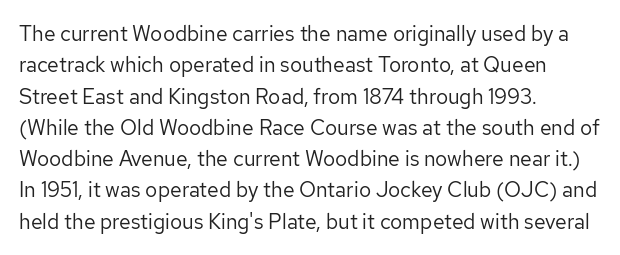
Q: Is the text bold? A: No.
Q: Is the text italic (slanted)? A: No, it is upright.
Q: Is the text underlined? A: No.
Q: How is the paragraph aligned? A: Left-aligned.
Q: Is the spacing between letters normal or unusually wide? A: Normal.
Q: Is the spacing between lines tight, normal or loose? A: Normal.
